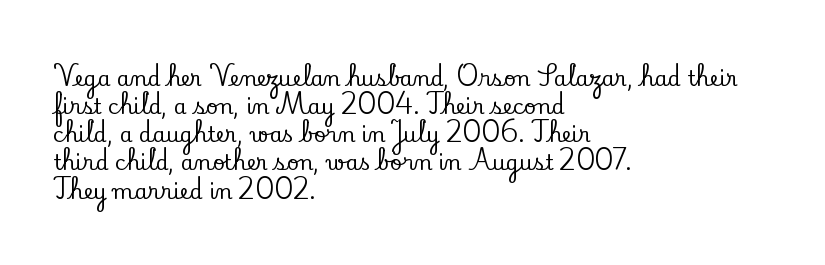
Teacher's note: observe the even left margin — that is flush-left alignment. No italicization has been applied; the sample stays upright. Clear beneath every line of the passage. Honestly, the letter spacing is just normal — you wouldn't notice it. A typesetter would call this leading conventional body-copy spacing.
